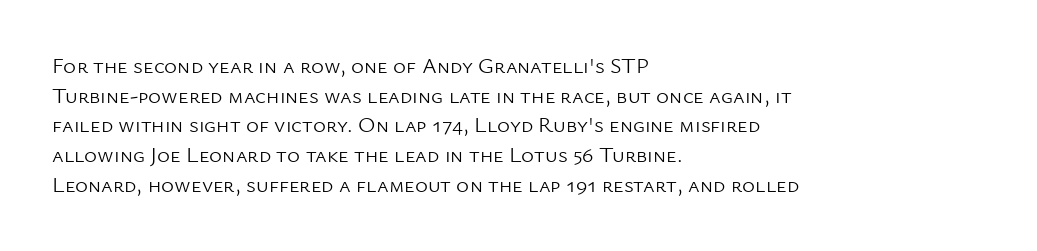
Q: Is the text bold? A: No.
Q: Is the text italic (slanted)? A: No, it is upright.
Q: Is the text underlined? A: No.
Q: How is the paragraph aligned? A: Left-aligned.
Q: Is the spacing between letters normal or unusually wide? A: Normal.
Q: Is the spacing between lines tight, normal or loose? A: Normal.
